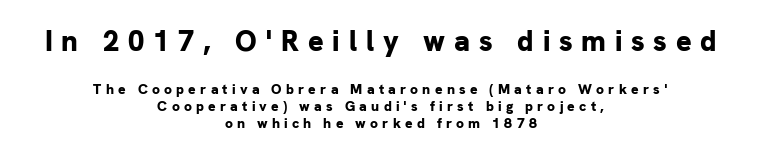
Q: Is the text bold? A: Yes.
Q: Is the text italic (slanted)? A: No, it is upright.
Q: Is the typeface a serif or a sans-serif typeface? A: Sans-serif.
Q: Is the text underlined? A: No.
Q: How is the paragraph aligned? A: Centered.
Q: Is the spacing between letters normal or unusually wide? A: Unusually wide.
Q: Which block of text is set in a larger size, the first (top) or the second (bottom)? A: The first (top) one.
Q: Width (condensed, normal, or wide)? A: Normal.
Q: Stroke contrast? A: Low.
Q: x-height? A: Medium.
Q: Monospaced? A: No.
